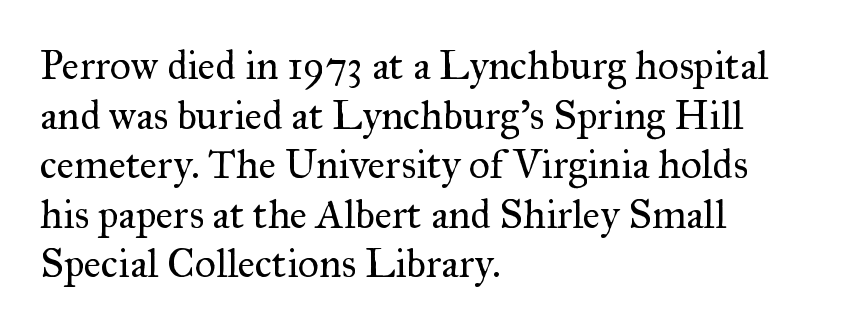
Compared with a typical body face, this is equally light or lighter still. Spacing verdict: proportional, widths tailored to each character. Teacher's note: observe the even left margin — that is flush-left alignment. A roman cut, with each character standing at attention. The specimen omits any rule beneath the text block's lines.
